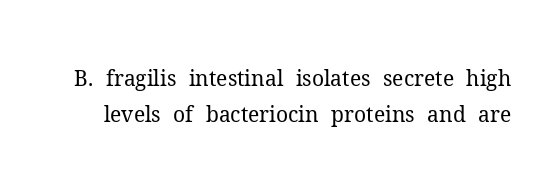
Q: Is the text bold? A: No.
Q: Is the text italic (slanted)? A: No, it is upright.
Q: Is the text underlined? A: No.
Q: Is the spacing between letters normal or unusually wide? A: Normal.
